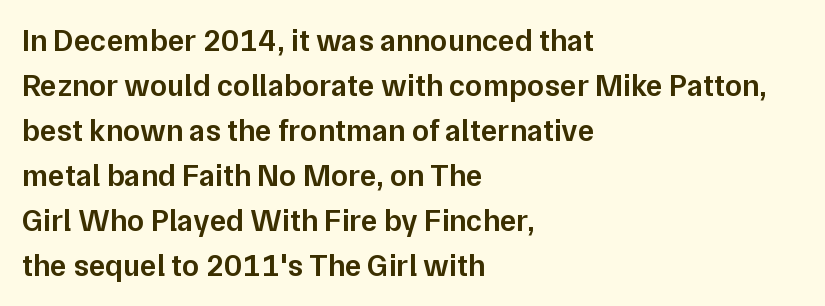
{"serif": "no", "italic": "no", "bold": "semi", "weight": "semibold", "width": "normal", "stroke_contrast": "low", "x_height": "medium", "monospaced": "no", "underline": "no", "align": "left", "line_spacing": "normal", "line_spacing_ratio": 1.45, "letter_spacing": "normal", "letter_spacing_em": 0.0, "glyph_px": 31}
